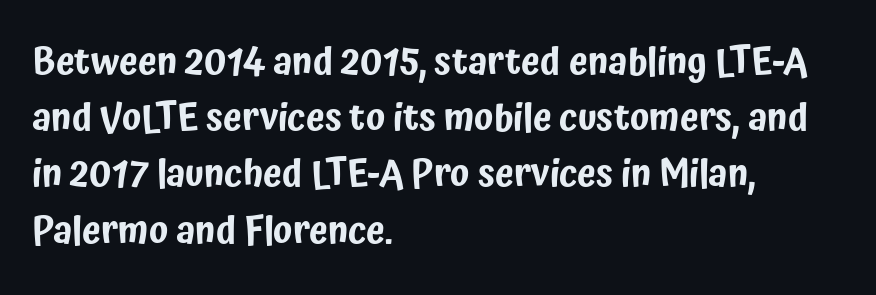
{"serif": "no", "italic": "no", "width": "condensed", "stroke_contrast": "low", "x_height": "medium", "monospaced": "no", "underline": "no", "align": "left", "line_spacing": "normal", "line_spacing_ratio": 1.48, "letter_spacing": "normal", "letter_spacing_em": 0.0, "glyph_px": 38}
